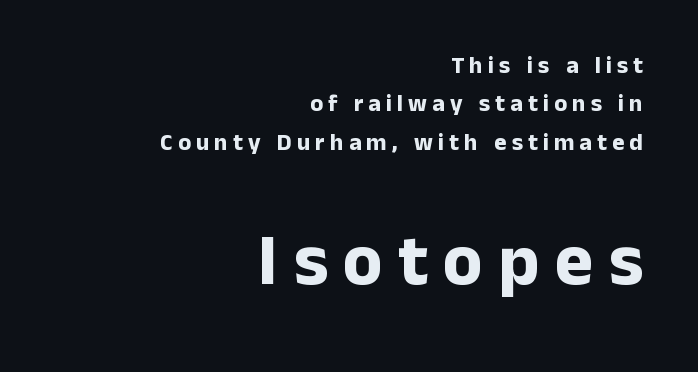
The image shows 73 px bold sans-serif type, upright; set right-aligned, normal line spacing (1.6x), unusually wide letter spacing (+0.21 em), not underlined; the second (bottom) block is 3.04x larger; low stroke contrast and a medium x-height.
